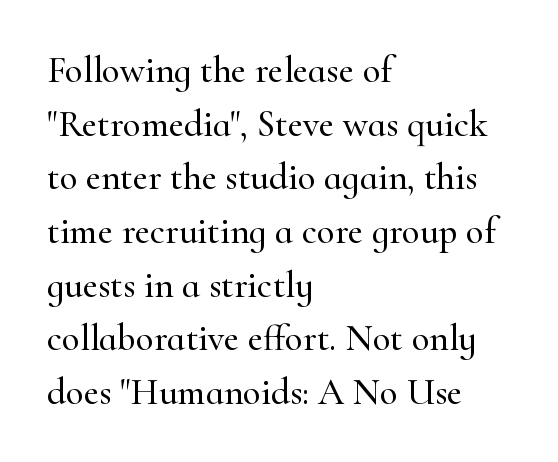
{"serif": "yes", "italic": "no", "width": "normal", "stroke_contrast": "high", "x_height": "small", "monospaced": "no", "underline": "no", "align": "left", "line_spacing": "normal", "line_spacing_ratio": 1.45, "letter_spacing": "normal", "letter_spacing_em": 0.0, "glyph_px": 37}
